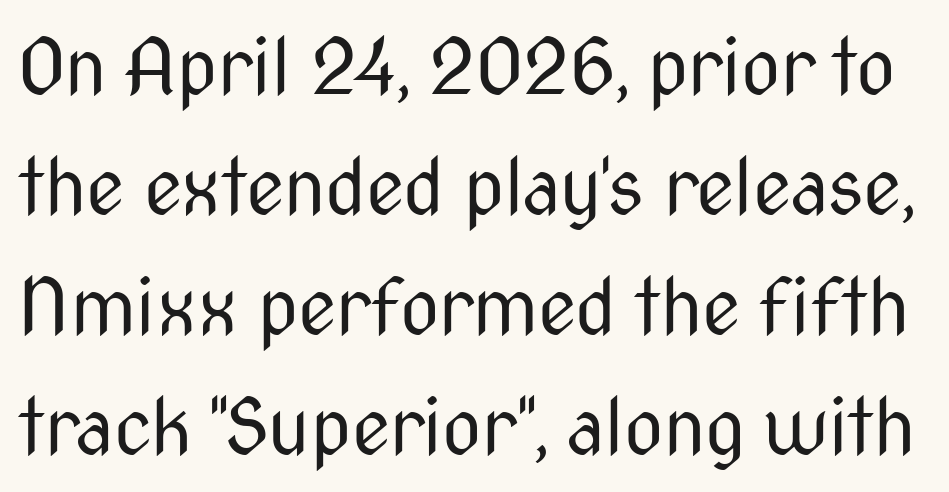
The image shows 77 px regular-weight, condensed sans-serif type, upright; set normal line spacing (1.56x), normal letter spacing, not underlined; medium stroke contrast and a medium x-height.
